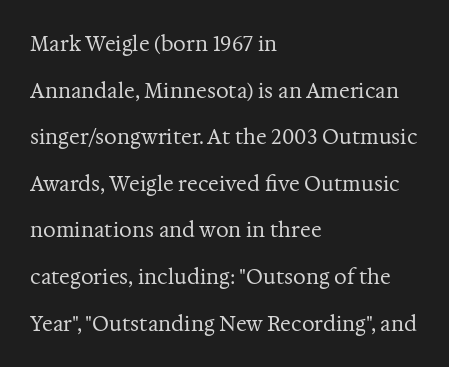
The image shows 20 px text type, upright; set left-aligned, loose line spacing (2.33x), normal letter spacing, not underlined.
